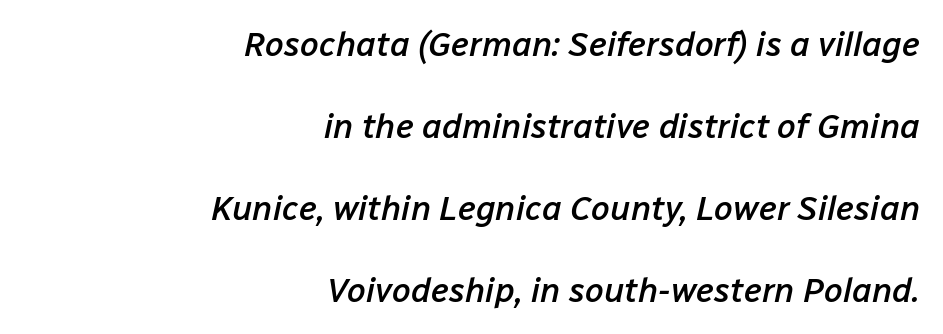
The image shows 34 px semibold type, italic (leaning right); set right-aligned, loose line spacing (2.41x), normal letter spacing, not underlined; low stroke contrast and a medium x-height.
